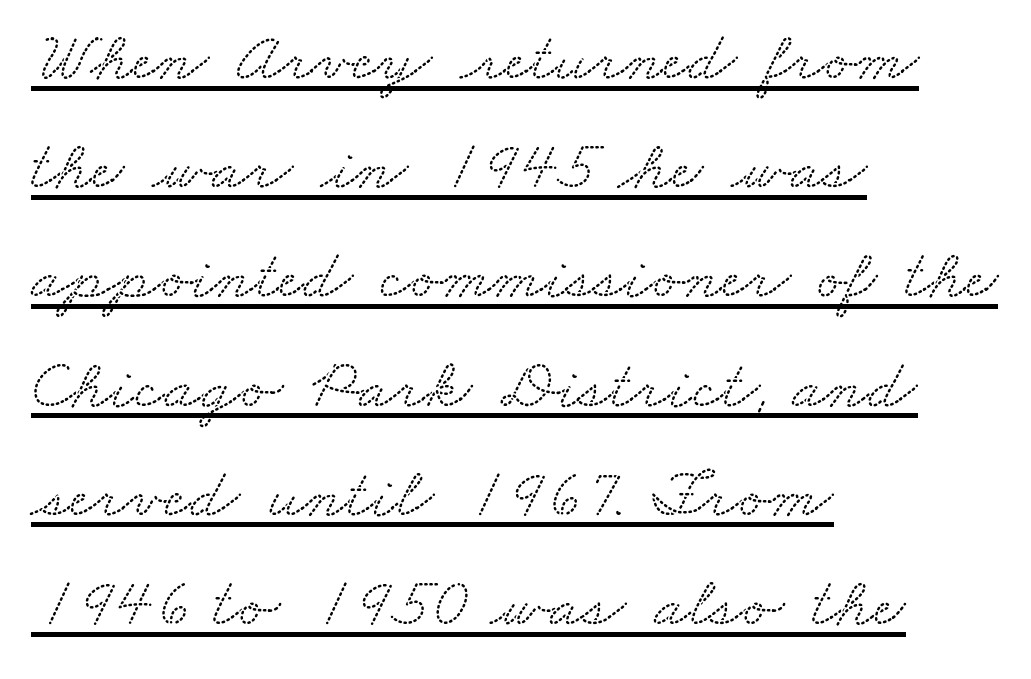
Q: Is the text underlined? A: Yes.
Q: How is the paragraph aligned? A: Left-aligned.
Q: Is the spacing between letters normal or unusually wide? A: Normal.
Q: Is the spacing between lines tight, normal or loose? A: Normal.
Q: Width (condensed, normal, or wide)? A: Wide.
Q: Stroke contrast? A: Low.
Q: x-height? A: Small.
Q: Monospaced? A: No.
